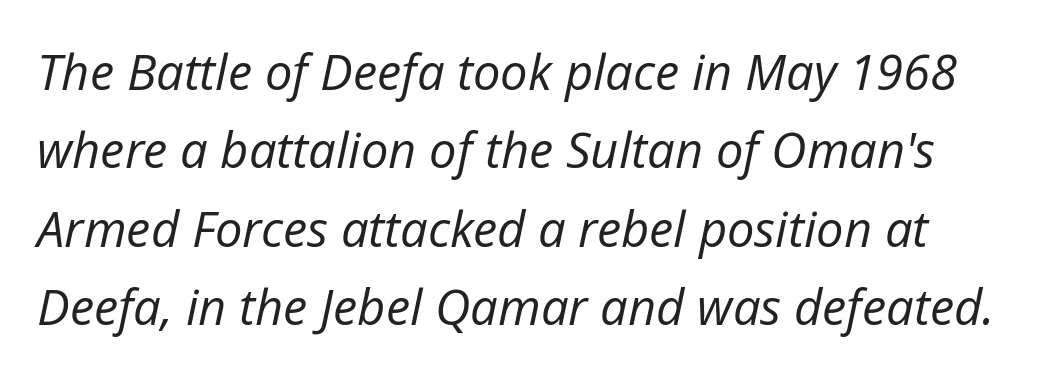
{"italic": "yes", "lean": "right", "slant_degrees": 12, "bold": "no", "weight": "regular", "width": "normal", "stroke_contrast": "low", "x_height": "medium", "monospaced": "no", "underline": "no", "line_spacing": "normal", "line_spacing_ratio": 1.6, "letter_spacing": "normal", "letter_spacing_em": 0.0, "glyph_px": 49}
